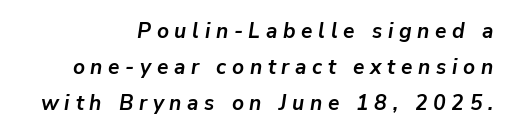
The image shows 21 px bold type, italic (leaning right); set right-aligned, line spacing 1.72x, unusually wide letter spacing (+0.27 em), not underlined.
